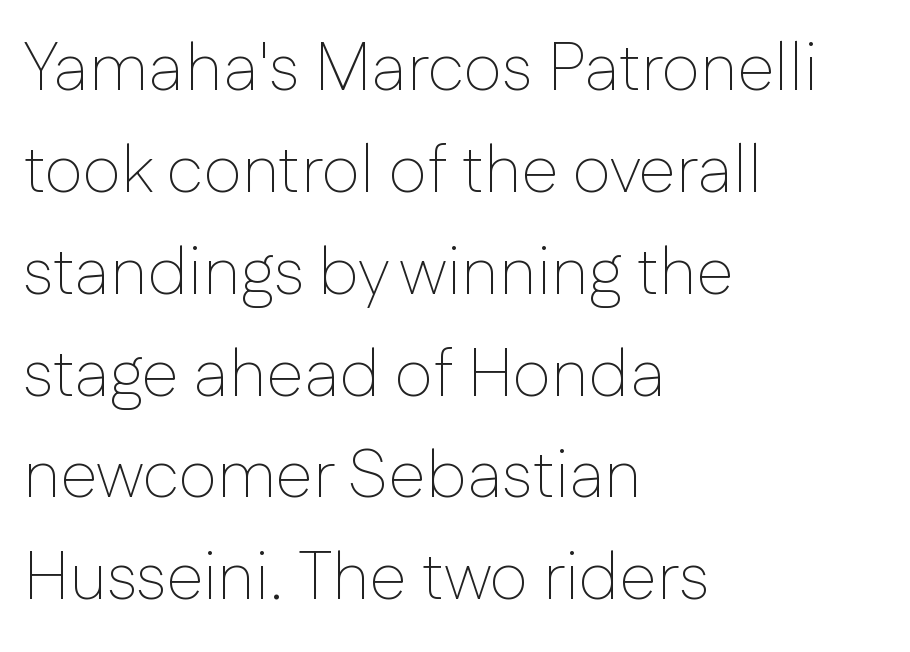
The image shows 67 px thin sans-serif type, upright; set left-aligned, normal line spacing (1.52x), normal letter spacing, not underlined; low stroke contrast and a medium x-height.
